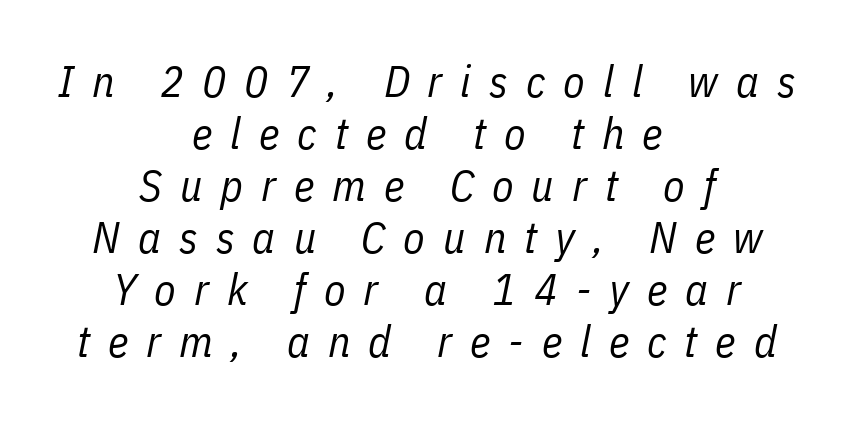
The image shows 44 px regular-weight, condensed type, italic (leaning right); set centered, line spacing 1.18x, unusually wide letter spacing (+0.41 em), not underlined; low stroke contrast and a medium x-height.
